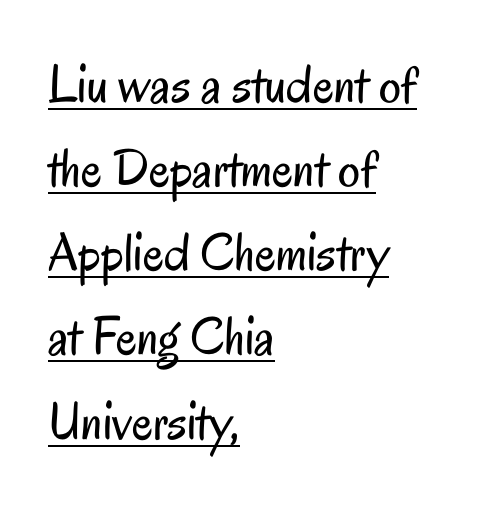
The image shows 55 px regular-weight, condensed sans-serif type, upright; set left-aligned, normal line spacing (1.53x), normal letter spacing, underlined; low stroke contrast and a small x-height.
